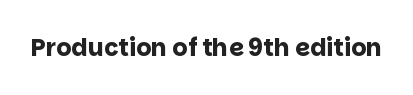
Q: Is the text bold? A: Yes.
Q: Is the text italic (slanted)? A: No, it is upright.
Q: Is the text underlined? A: No.
Q: Is the spacing between letters normal or unusually wide? A: Normal.
